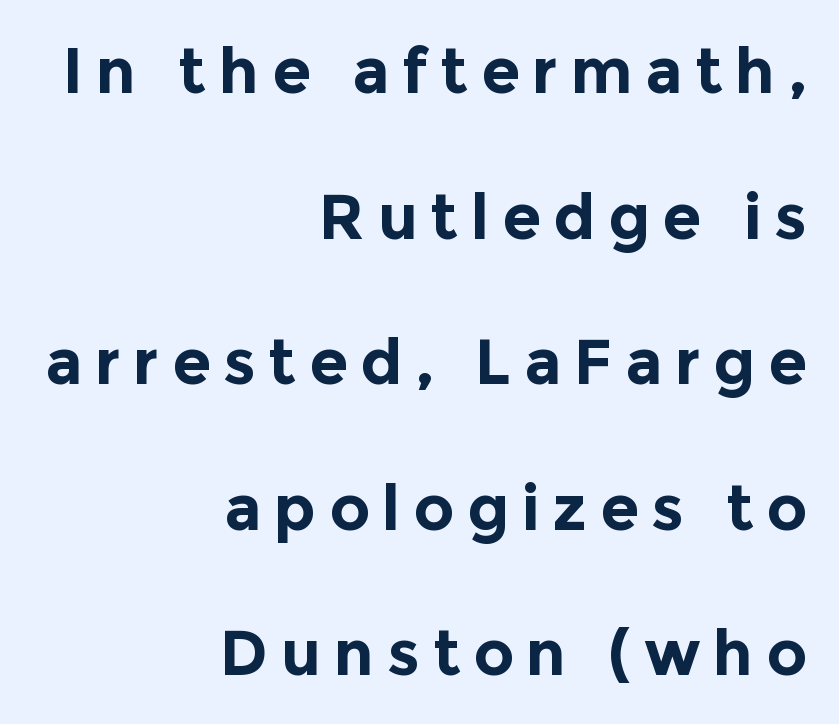
The image shows 63 px bold sans-serif type, upright; set right-aligned, loose line spacing (2.31x), unusually wide letter spacing (+0.2 em), not underlined; a medium x-height.
